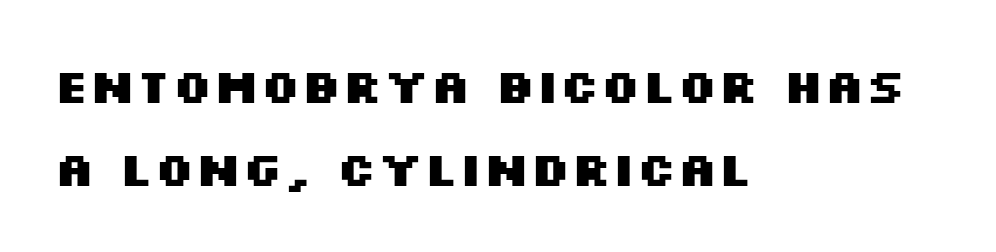
Q: Is the text bold? A: Yes.
Q: Is the text italic (slanted)? A: No, it is upright.
Q: Is the typeface a serif or a sans-serif typeface? A: Sans-serif.
Q: Is the text underlined? A: No.
Q: How is the paragraph aligned? A: Left-aligned.
Q: Is the spacing between letters normal or unusually wide? A: Normal.
Q: Width (condensed, normal, or wide)? A: Wide.
Q: Stroke contrast? A: Medium.
Q: x-height? A: Large.
Q: Monospaced? A: No.
